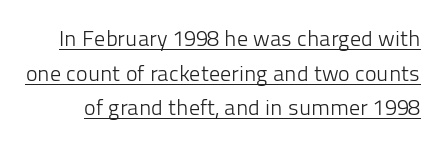
The image shows 22 px text type, upright; set normal line spacing (1.57x), normal letter spacing, underlined.
